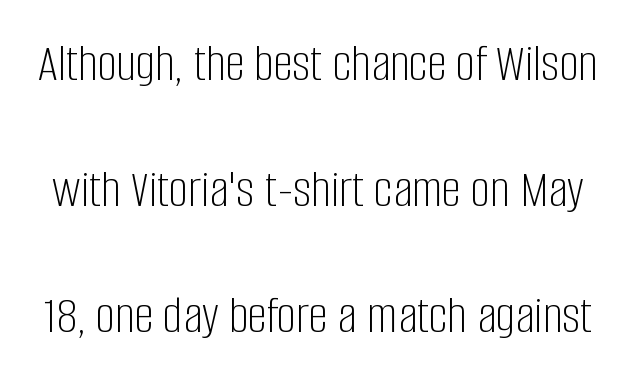
Bold? No — there's no thickening of the strokes. The specimen omits any rule beneath the text block's lines. Is this a fixed-width face? No — the glyphs have proportional, varying widths. A typesetter would call this zero additional tracking.
